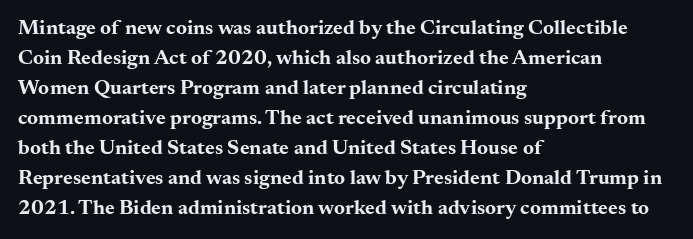
The font's upright variant was chosen for this text. These lines keep a tight, regular rhythm from letter to letter. Notice how thick the strokes are: this is what a full bold looks like. These lines sit exactly where default settings would place them.
